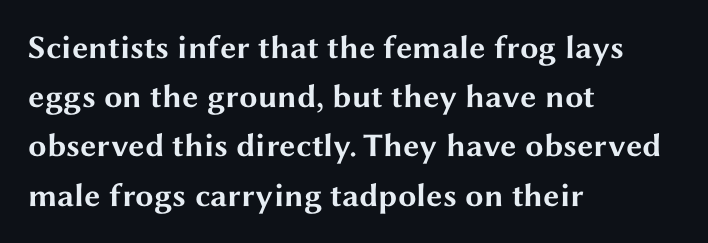
This block has exactly the height ordinary leading produces. Each row of text sits above clean, open space. Italic? Not at all — the glyphs are vertical. The rendering anchors every line to the left-hand side.
